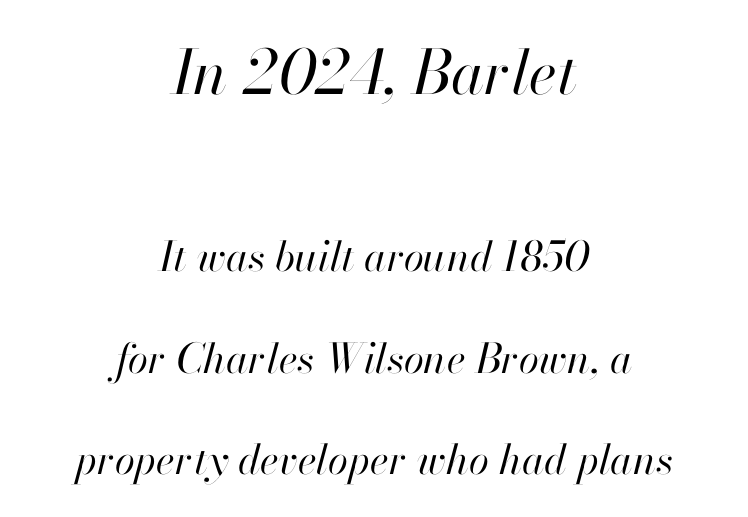
{"italic": "yes", "lean": "right", "slant_degrees": 13, "bold": "no", "weight": "regular", "width": "normal", "stroke_contrast": "high", "x_height": "small", "monospaced": "no", "underline": "no", "align": "center", "line_spacing": "loose", "line_spacing_ratio": 2.47, "letter_spacing": "normal", "letter_spacing_em": 0.0, "larger_block": "first", "size_ratio": 1.49, "glyph_px": 61}
